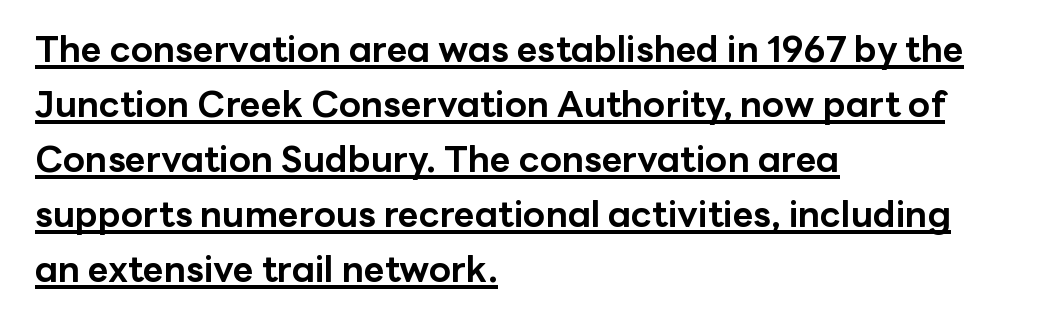
In terms of letterspacing, this is plain default setting. Unlike a traditional serif, this face leaves its strokes unadorned. Typeset ragged right — the left edge is the straight one. Varying glyph widths throughout — classic text-font behaviour. Does a line run under the words? Yes, clearly.
